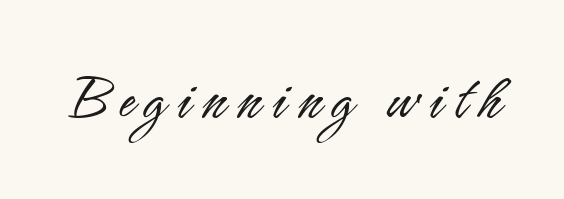
{"serif": "no", "bold": "no", "weight": "light", "width": "condensed", "stroke_contrast": "low", "x_height": "small", "monospaced": "no", "underline": "no", "glyph_px": 68}
